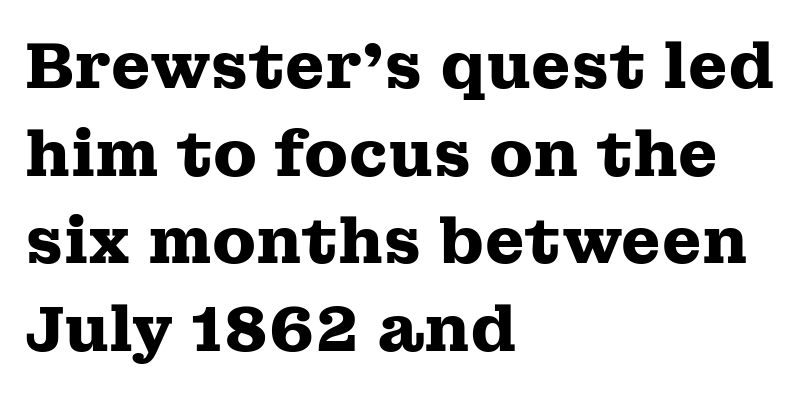
Yep, those are serifs on the letters. A clean baseline with only descenders dipping below it. Students, this is bold: see how much ink each stroke carries. Glyph-to-glyph distance matches everyday printed text. Compared with a centered layout, this one pins lines to the left instead.
